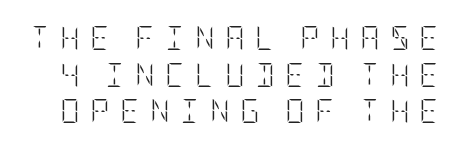
{"italic": "no", "bold": "no", "underline": "no", "line_spacing": "normal", "line_spacing_ratio": 1.53, "letter_spacing": "wide", "letter_spacing_em": 0.43, "glyph_px": 24}
